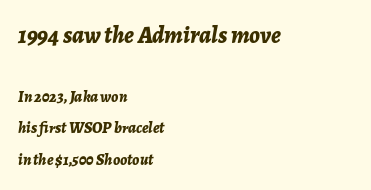
The image shows 24 px bold type, italic (leaning right); set left-aligned, loose line spacing (1.98x), normal letter spacing, not underlined; the first (top) block is 1.5x larger.
